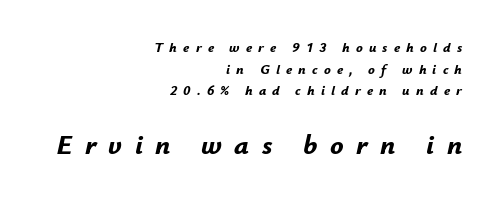
Q: Is the text bold? A: Yes.
Q: Is the text italic (slanted)? A: Yes, it leans right by about 12 degrees.
Q: Is the text underlined? A: No.
Q: How is the paragraph aligned? A: Right-aligned.
Q: Is the spacing between letters normal or unusually wide? A: Unusually wide.
Q: Is the spacing between lines tight, normal or loose? A: Normal.
Q: Which block of text is set in a larger size, the first (top) or the second (bottom)? A: The second (bottom) one.
Q: Width (condensed, normal, or wide)? A: Normal.
Q: Stroke contrast? A: Low.
Q: x-height? A: Small.
Q: Monospaced? A: No.
